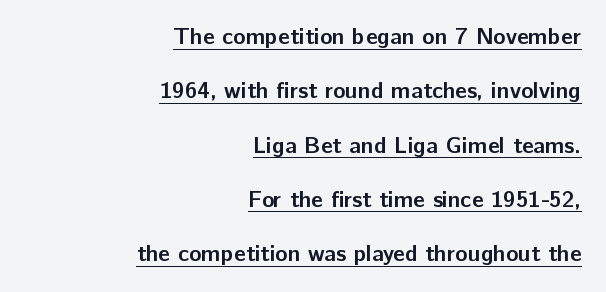
The image shows 23 px bold type, upright; set right-aligned, loose line spacing (2.36x), normal letter spacing, underlined.
